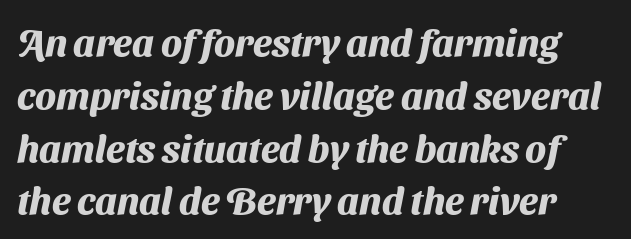
Is the type bold? Yes — the strokes are clearly thick and heavy. The area under the type is left untouched. The line-height multiplier appears to be the usual default. The passage shown is typed in a proportional face where columns would drift. Students, note that the glyphs here touch the page at normal intervals. Letterform terminals end flat and unadorned throughout the passage.
